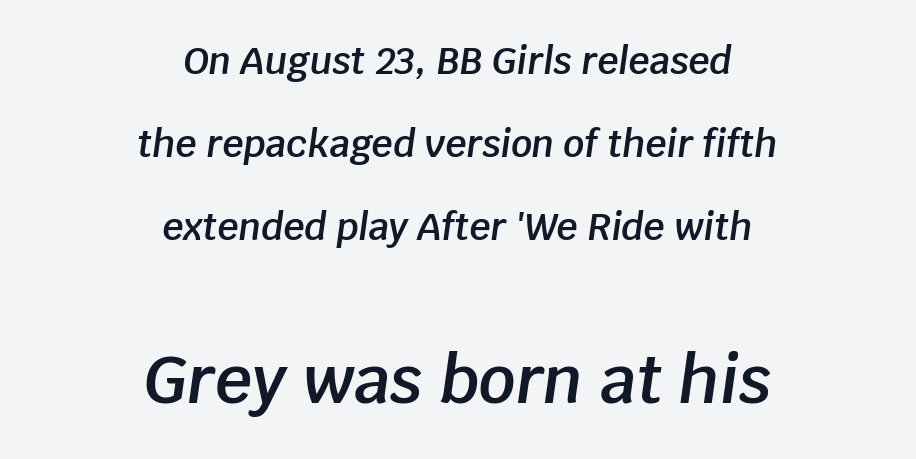
Q: Is the text bold? A: Semi-bold.
Q: Is the text italic (slanted)? A: Yes, it leans right by about 8 degrees.
Q: Is the text underlined? A: No.
Q: How is the paragraph aligned? A: Centered.
Q: Is the spacing between letters normal or unusually wide? A: Normal.
Q: Is the spacing between lines tight, normal or loose? A: Loose.
Q: Which block of text is set in a larger size, the first (top) or the second (bottom)? A: The second (bottom) one.
Q: Width (condensed, normal, or wide)? A: Normal.
Q: Stroke contrast? A: Low.
Q: x-height? A: Large.
Q: Monospaced? A: No.
